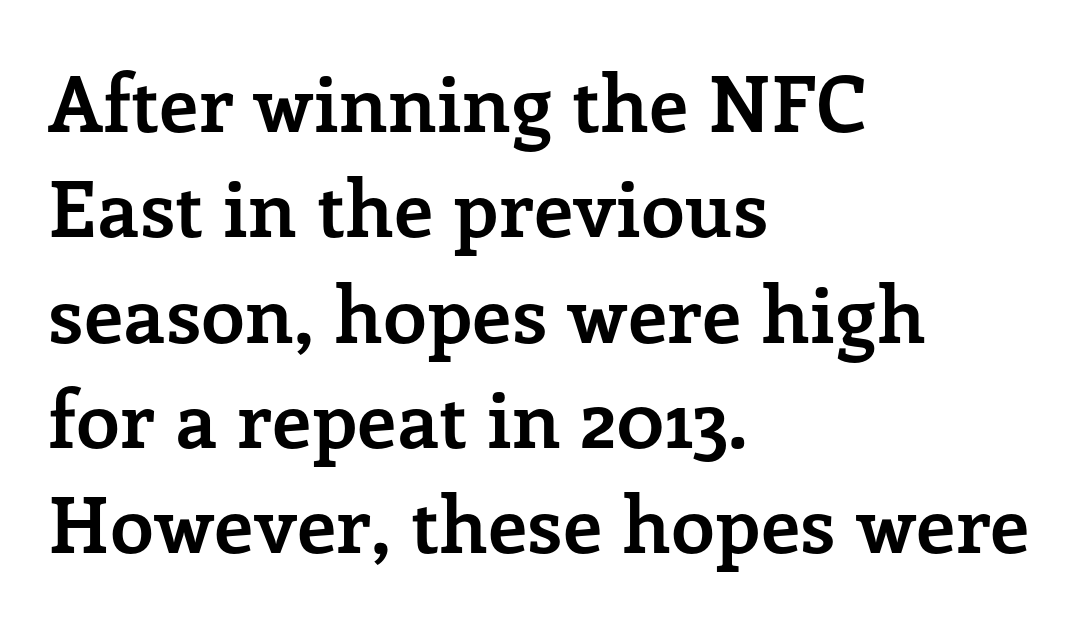
Q: Is the text bold? A: Yes.
Q: Is the text italic (slanted)? A: No, it is upright.
Q: Is the typeface a serif or a sans-serif typeface? A: Serif.
Q: Is the text underlined? A: No.
Q: How is the paragraph aligned? A: Left-aligned.
Q: Is the spacing between letters normal or unusually wide? A: Normal.
Q: Is the spacing between lines tight, normal or loose? A: Normal.
Q: Width (condensed, normal, or wide)? A: Normal.
Q: Stroke contrast? A: Low.
Q: x-height? A: Medium.
Q: Monospaced? A: No.
